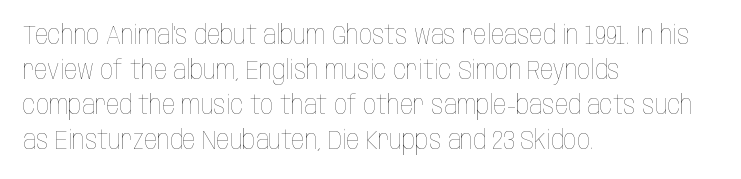
{"italic": "no", "bold": "no", "underline": "no", "align": "left", "line_spacing": "normal", "line_spacing_ratio": 1.34, "letter_spacing": "normal", "letter_spacing_em": 0.0, "glyph_px": 26}
